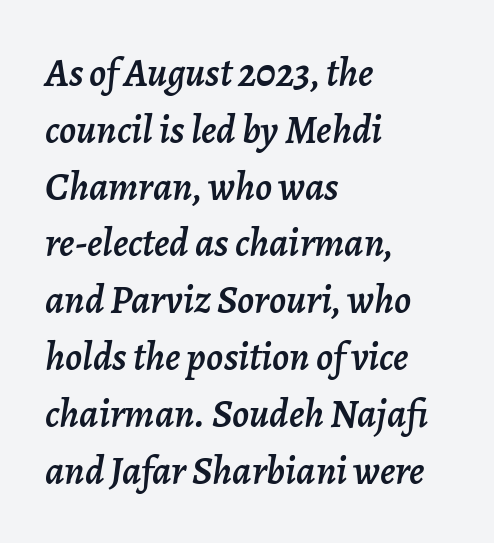
The image shows 40 px text type, italic (leaning right); set left-aligned, normal line spacing (1.42x), normal letter spacing, not underlined; low stroke contrast and a medium x-height.
